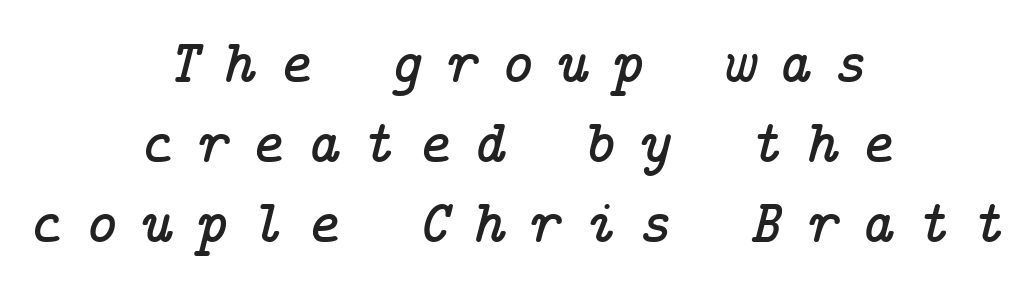
Reading down the block, each line starts at a different indent, mirrored at its end. Loose tracking; the words dissolve into strings of separated letters. Rendered with sloped, italic letterforms. Clear beneath every line of the passage. Regarding leading, the lines here are spaced in the standard way.
